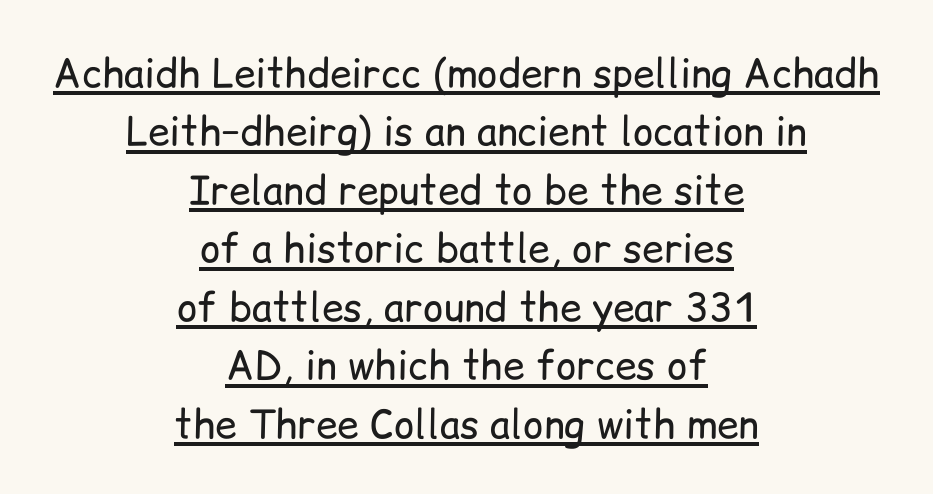
Q: Is the text bold? A: No.
Q: Is the text italic (slanted)? A: No, it is upright.
Q: Is the typeface a serif or a sans-serif typeface? A: Sans-serif.
Q: Is the text underlined? A: Yes.
Q: How is the paragraph aligned? A: Centered.
Q: Is the spacing between letters normal or unusually wide? A: Normal.
Q: Is the spacing between lines tight, normal or loose? A: Normal.
Q: Width (condensed, normal, or wide)? A: Normal.
Q: Stroke contrast? A: Low.
Q: x-height? A: Medium.
Q: Monospaced? A: No.
